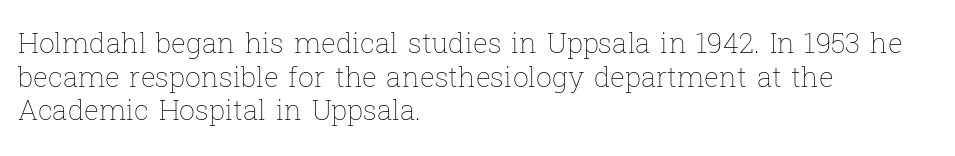
Between one letter and the next there's only the usual sliver of space. Weight: not bold — regular or lighter. Do the letters lean? They stand straight. The paragraph has a hard left edge and a soft right edge.
